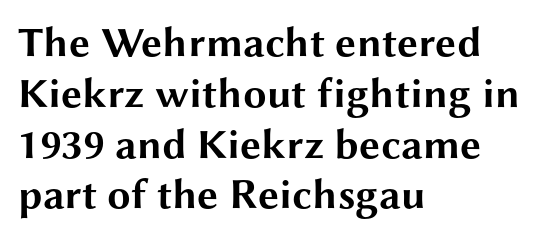
Descenders are the only things crossing below the line. Heavy-handed strokes throughout: this text is bold. Does the copy run flush right? No — it runs flush left. Do the characters align in a grid? No, the font is proportional. The lettering stays uniformly vertical, giving the passage a roman look.
